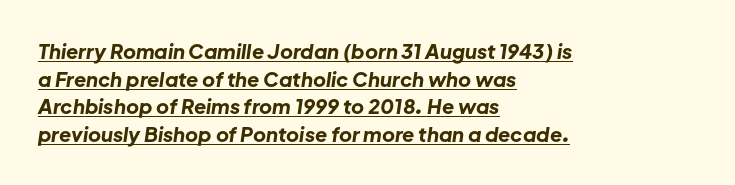
Q: Is the text bold? A: Yes.
Q: Is the text italic (slanted)? A: Yes, it leans right by about 8 degrees.
Q: Is the text underlined? A: Yes.
Q: How is the paragraph aligned? A: Left-aligned.
Q: Is the spacing between letters normal or unusually wide? A: Normal.
Q: Is the spacing between lines tight, normal or loose? A: Normal.
